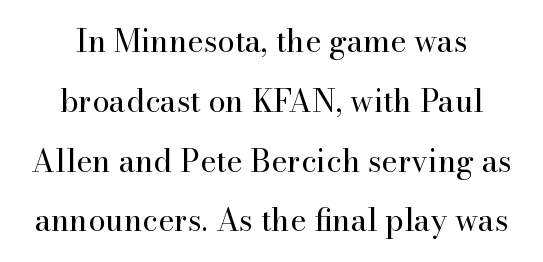
Q: Is the text bold? A: No.
Q: Is the text italic (slanted)? A: No, it is upright.
Q: Is the typeface a serif or a sans-serif typeface? A: Serif.
Q: Is the text underlined? A: No.
Q: How is the paragraph aligned? A: Centered.
Q: Is the spacing between letters normal or unusually wide? A: Normal.
Q: Is the spacing between lines tight, normal or loose? A: Loose.
Q: Width (condensed, normal, or wide)? A: Normal.
Q: Stroke contrast? A: High.
Q: x-height? A: Small.
Q: Monospaced? A: No.
